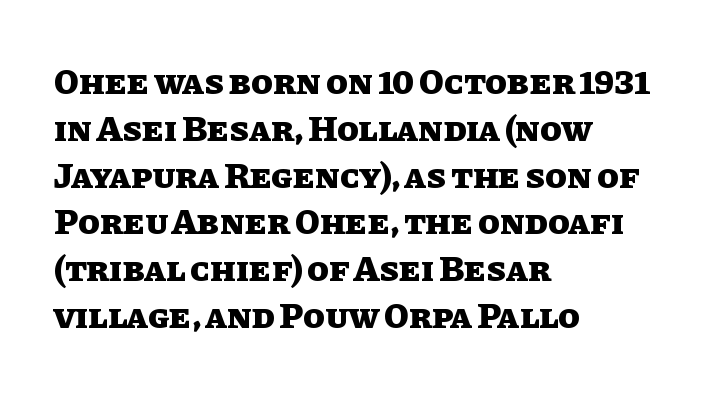
Q: Is the text bold? A: Yes.
Q: Is the text italic (slanted)? A: No, it is upright.
Q: Is the text underlined? A: No.
Q: How is the paragraph aligned? A: Left-aligned.
Q: Is the spacing between letters normal or unusually wide? A: Normal.
Q: Is the spacing between lines tight, normal or loose? A: Normal.
Q: Width (condensed, normal, or wide)? A: Normal.
Q: Stroke contrast? A: Low.
Q: x-height? A: Large.
Q: Monospaced? A: No.
